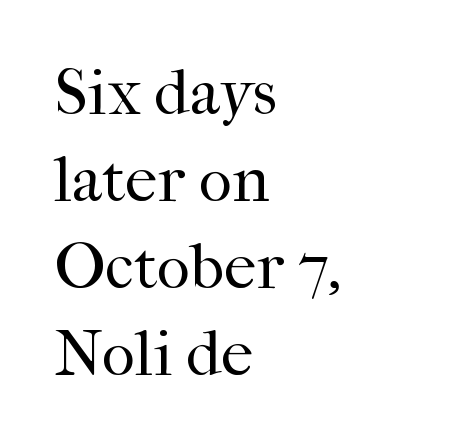
{"serif": "yes", "italic": "no", "bold": "no", "weight": "regular", "width": "normal", "stroke_contrast": "high", "x_height": "medium", "monospaced": "no", "underline": "no", "align": "left", "line_spacing": "normal", "line_spacing_ratio": 1.34, "letter_spacing": "normal", "letter_spacing_em": 0.0, "glyph_px": 65}
